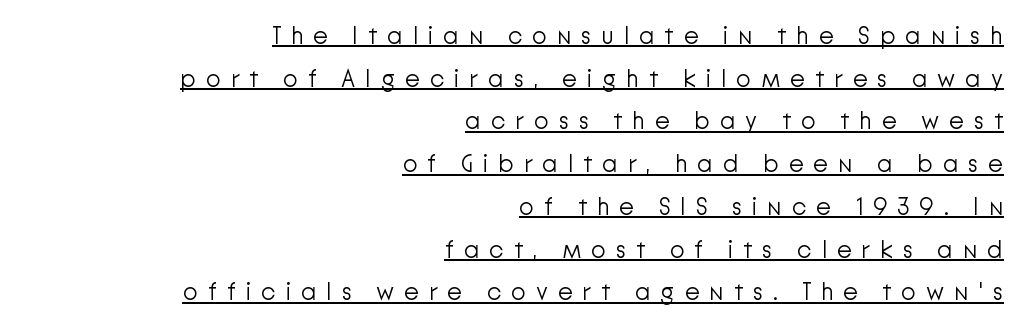
Q: Is the text bold? A: No.
Q: Is the text italic (slanted)? A: No, it is upright.
Q: Is the text underlined? A: Yes.
Q: How is the paragraph aligned? A: Right-aligned.
Q: Is the spacing between letters normal or unusually wide? A: Unusually wide.
